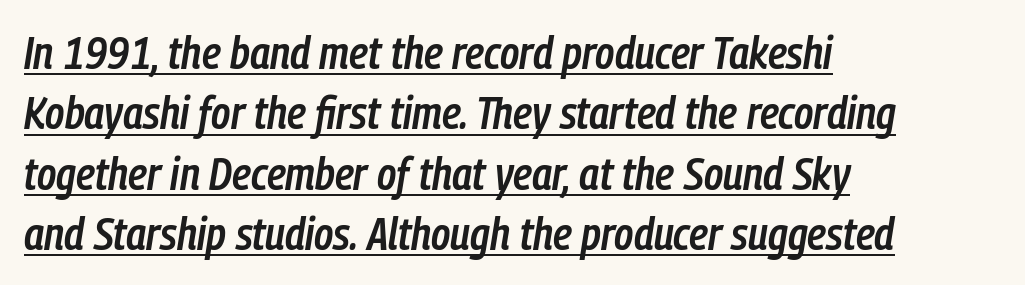
The face used here is rendered with its standard letterfit. Strokes here are thickened, but only to semibold level. In terms of leading, this rendering sits right in the middle. Note the varied advance widths — an 'i' is clearly narrower than an 'm'.
